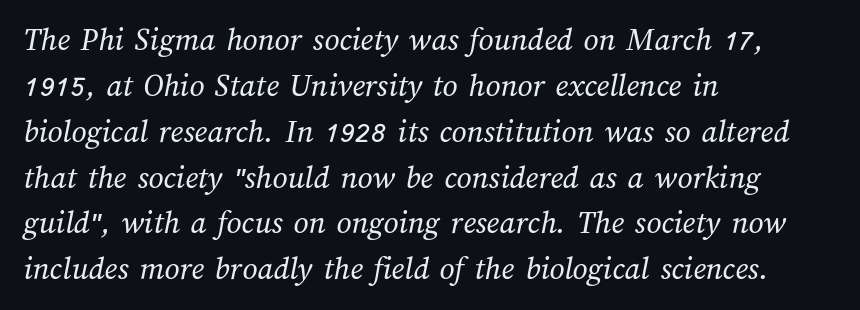
Q: Is the text bold? A: No.
Q: Is the text underlined? A: No.
Q: How is the paragraph aligned? A: Left-aligned.
Q: Is the spacing between letters normal or unusually wide? A: Normal.
Q: Is the spacing between lines tight, normal or loose? A: Normal.
Q: Width (condensed, normal, or wide)? A: Normal.
Q: Stroke contrast? A: Medium.
Q: x-height? A: Medium.
Q: Monospaced? A: No.
